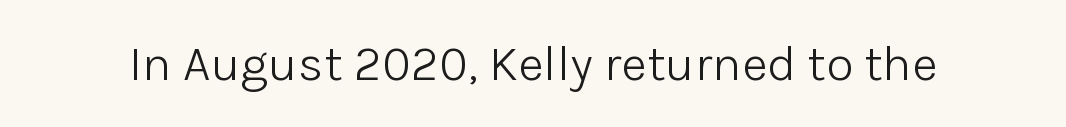
{"serif": "no", "italic": "no", "bold": "no", "weight": "light", "width": "normal", "stroke_contrast": "low", "x_height": "medium", "monospaced": "no", "underline": "no", "letter_spacing": "normal", "letter_spacing_em": 0.0, "glyph_px": 50}
